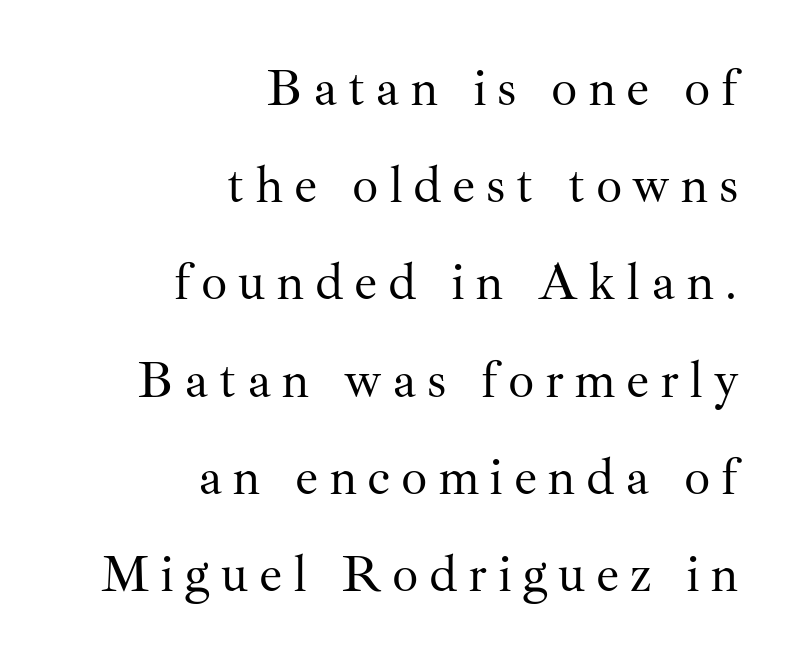
Observe the wide spacing: letters keep a clear distance from each other. Vertical stems look standard width or narrower in stroke. Plain, unruled lines of type. Upright lettering throughout. The letters advance in unequal steps, a hallmark of proportional type. The ragged edge is on the left, which tells us the setting is flush right.
